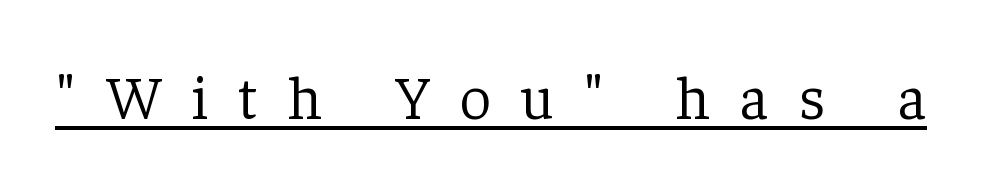
{"serif": "yes", "italic": "no", "bold": "no", "weight": "light", "width": "normal", "stroke_contrast": "low", "x_height": "medium", "monospaced": "no", "underline": "yes", "letter_spacing": "wide", "letter_spacing_em": 0.49, "glyph_px": 61}
